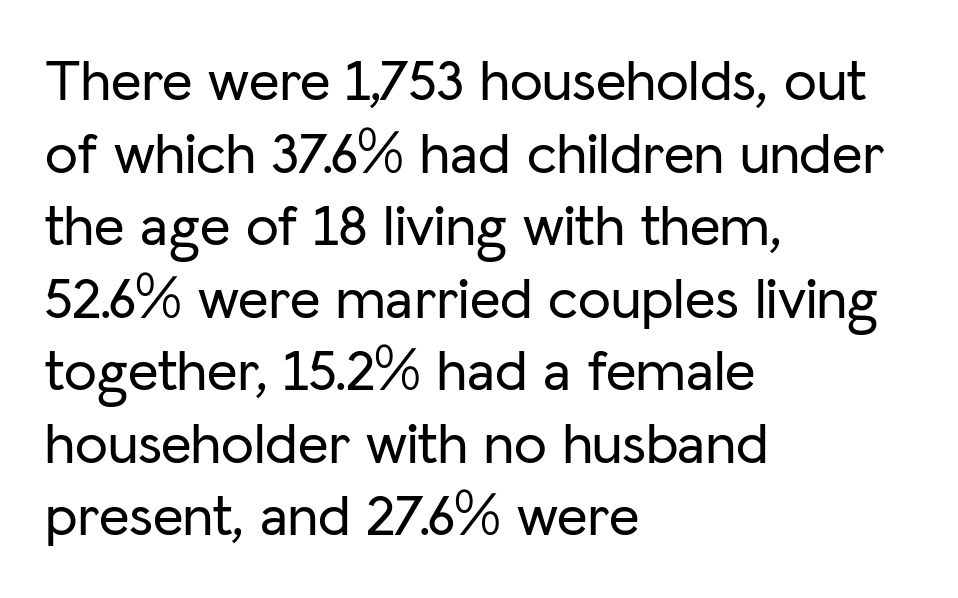
The rendering shows plain stroke endings on the letterforms — a sans-serif design. Every row of glyphs begins at an identical x-position on the left. Do the letters lean? They stand straight. Is the letter spacing exaggerated? No — it looks like the ordinary default. Has an underline been added? It has not. Spacing verdict: proportional, widths tailored to each character.
